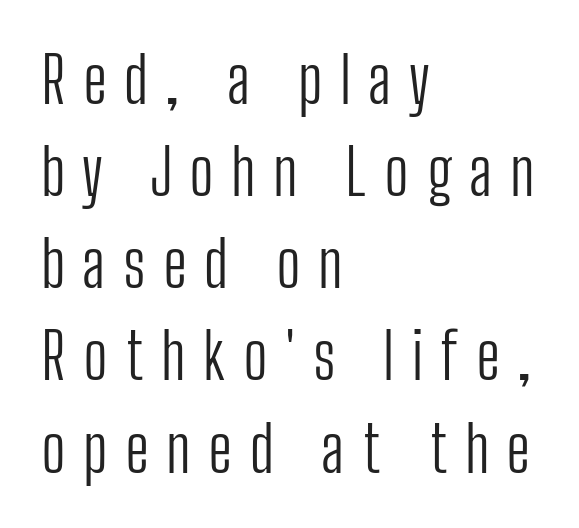
Q: Is the text bold? A: No.
Q: Is the text italic (slanted)? A: No, it is upright.
Q: Is the typeface a serif or a sans-serif typeface? A: Sans-serif.
Q: Is the text underlined? A: No.
Q: How is the paragraph aligned? A: Left-aligned.
Q: Is the spacing between letters normal or unusually wide? A: Unusually wide.
Q: Is the spacing between lines tight, normal or loose? A: Normal.
Q: Width (condensed, normal, or wide)? A: Condensed.
Q: Stroke contrast? A: Low.
Q: x-height? A: Medium.
Q: Monospaced? A: No.
